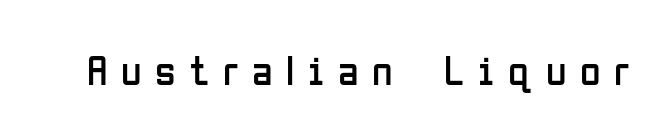
Only glyphs here, with clear space below each row. Characters remain perfectly vertical along every line. This sample has the flowing, uneven cadence of proportional lettering. Someone cranked the tracking dial way up on this one.
